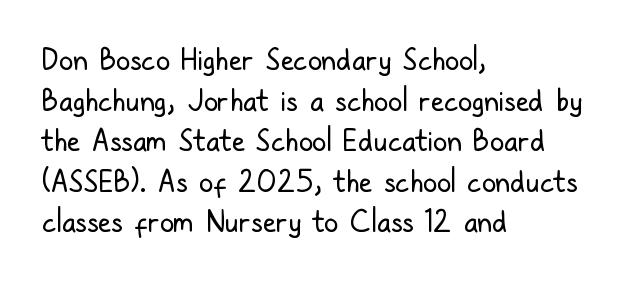
The image shows 29 px regular-weight, condensed sans-serif type, upright; set left-aligned, normal line spacing (1.4x), normal letter spacing, not underlined; low stroke contrast and a medium x-height.
